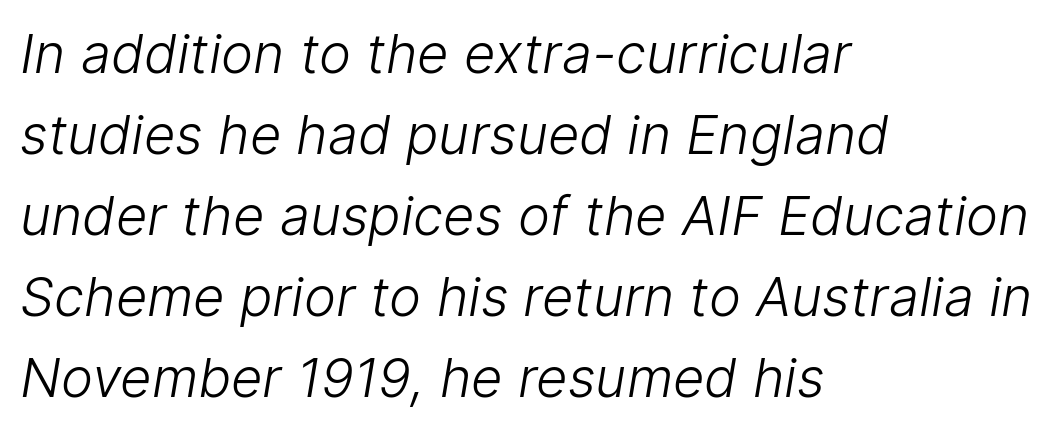
Q: Is the text bold? A: No.
Q: Is the typeface a serif or a sans-serif typeface? A: Sans-serif.
Q: Is the text underlined? A: No.
Q: How is the paragraph aligned? A: Left-aligned.
Q: Is the spacing between letters normal or unusually wide? A: Normal.
Q: Is the spacing between lines tight, normal or loose? A: Normal.
Q: Width (condensed, normal, or wide)? A: Normal.
Q: Stroke contrast? A: Low.
Q: x-height? A: Medium.
Q: Monospaced? A: No.
